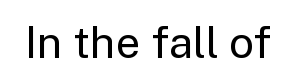
A roman cut, with each character standing at attention. Spacing between characters is what you'd get straight out of the box. A typesetter would call this proportional, since set widths differ per character. Check where the strokes stop: nothing finishes them off — pure sans.
